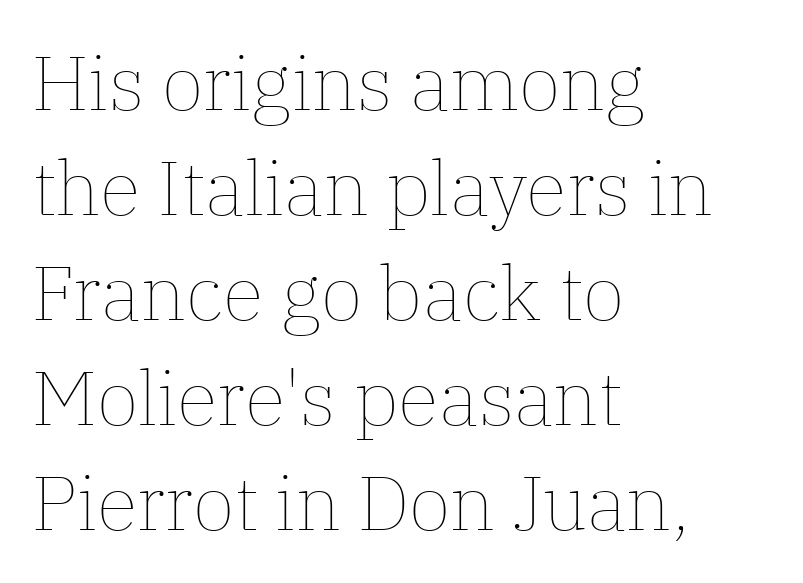
The passage shown is not bold in any degree. Line spacing here is normal. The strip under each line holds only bare page. Looks like regular typesetting: each glyph gets only the width it needs. There is no visible air inserted between adjacent glyphs. This rendering uses left alignment, leaving the right contour irregular.
